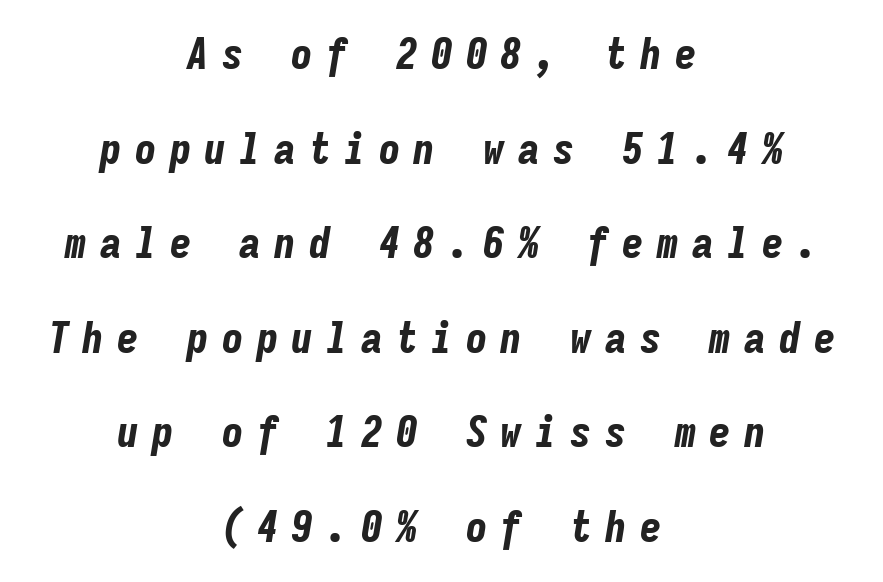
Rows of type keep a wide berth in the vertical direction. The passage shown is not underscored anywhere. A typesetter would call this heavily tracked-out type. The paragraph shown floats in the horizontal middle. The rendering uses a bold face; every stroke is thick and dark. The axis of the letterforms is tilted away from vertical.
